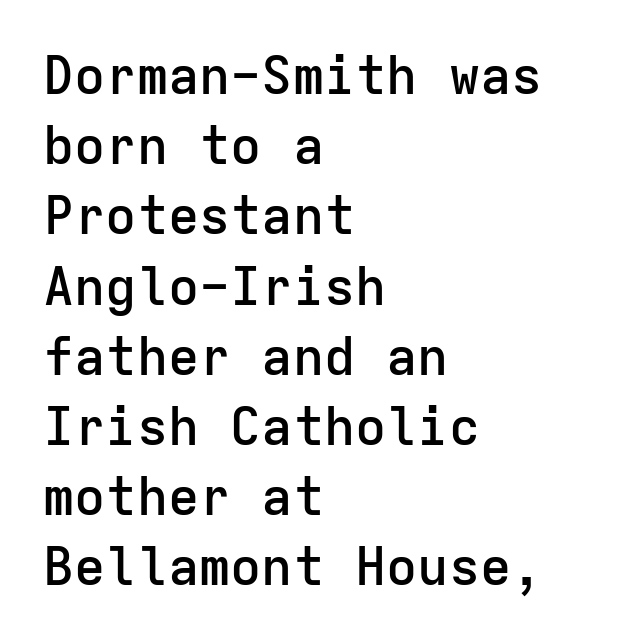
The image shows 52 px semibold sans-serif type, upright, monospaced; set left-aligned, normal line spacing (1.35x), normal letter spacing, not underlined; low stroke contrast and a medium x-height.
